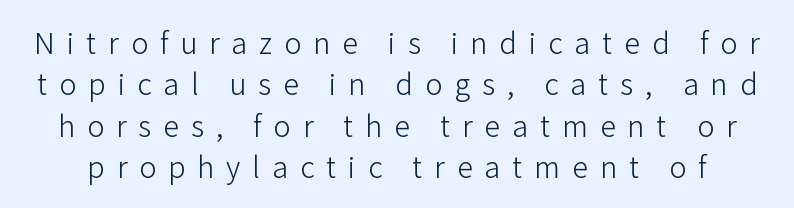
The image shows 29 px light sans-serif type, upright; set normal line spacing (1.43x), unusually wide letter spacing (+0.41 em), not underlined; low stroke contrast and a medium x-height.
